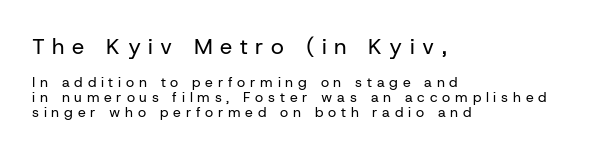
Q: Is the text bold? A: No.
Q: Is the text italic (slanted)? A: No, it is upright.
Q: Is the text underlined? A: No.
Q: How is the paragraph aligned? A: Left-aligned.
Q: Is the spacing between letters normal or unusually wide? A: Unusually wide.
Q: Is the spacing between lines tight, normal or loose? A: Tight.
Q: Which block of text is set in a larger size, the first (top) or the second (bottom)? A: The first (top) one.
